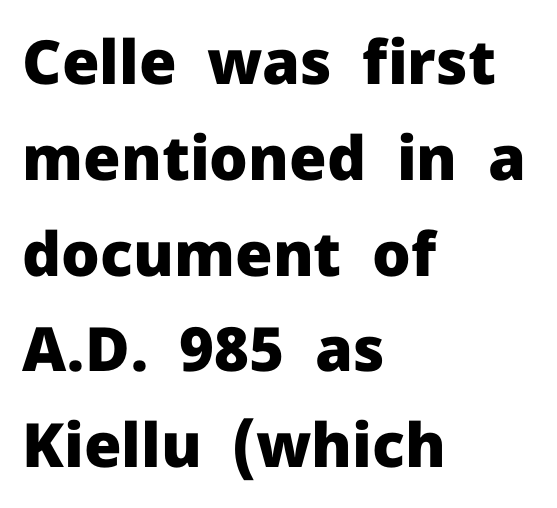
{"serif": "no", "italic": "no", "bold": "yes", "weight": "heavy", "width": "normal", "stroke_contrast": "low", "x_height": "medium", "monospaced": "no", "underline": "no", "align": "left", "line_spacing": "normal", "line_spacing_ratio": 1.57, "letter_spacing": "normal", "letter_spacing_em": 0.0, "glyph_px": 61}
